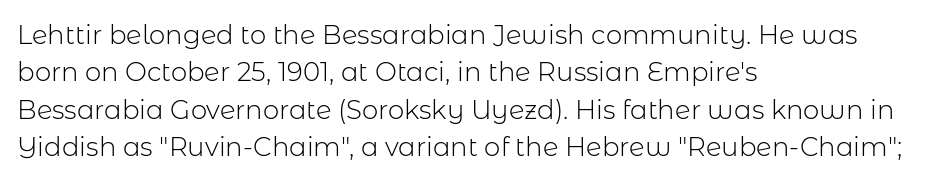
{"italic": "no", "bold": "no", "underline": "no", "align": "left", "line_spacing": "normal", "line_spacing_ratio": 1.44, "letter_spacing": "normal", "letter_spacing_em": 0.0, "glyph_px": 26}
